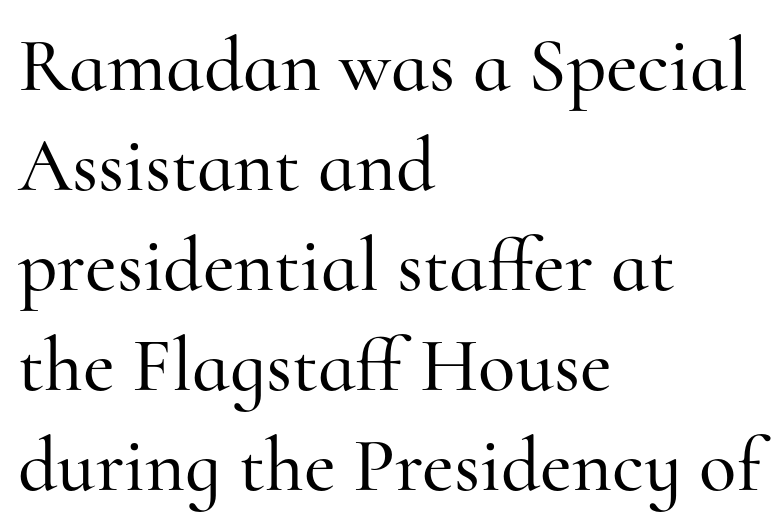
The type is set solid horizontally, with unmodified tracking. Interline gaps are of average width in this sample. The lines in this sample share a left origin and differ only in where they stop. Think of a printed novel: that variable character pitch is what you see here. The lettering stays uniformly vertical, giving the passage a roman look.
